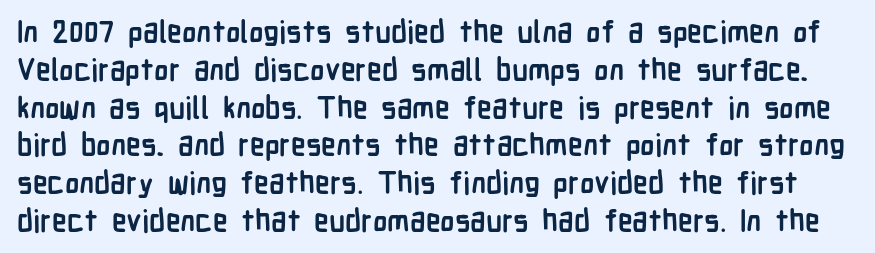
Q: Is the text bold? A: Yes.
Q: Is the text italic (slanted)? A: No, it is upright.
Q: Is the typeface a serif or a sans-serif typeface? A: Sans-serif.
Q: Is the text underlined? A: No.
Q: Is the spacing between letters normal or unusually wide? A: Normal.
Q: Is the spacing between lines tight, normal or loose? A: Normal.
Q: Width (condensed, normal, or wide)? A: Condensed.
Q: Stroke contrast? A: Low.
Q: x-height? A: Medium.
Q: Monospaced? A: No.
